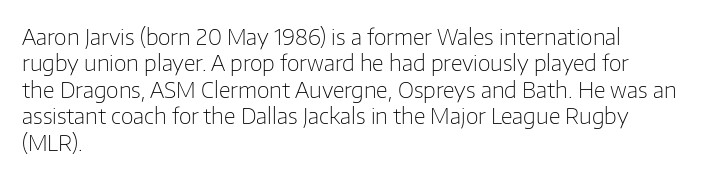
The image shows 22 px text type, upright; set left-aligned, line spacing 1.2x, normal letter spacing, not underlined.
